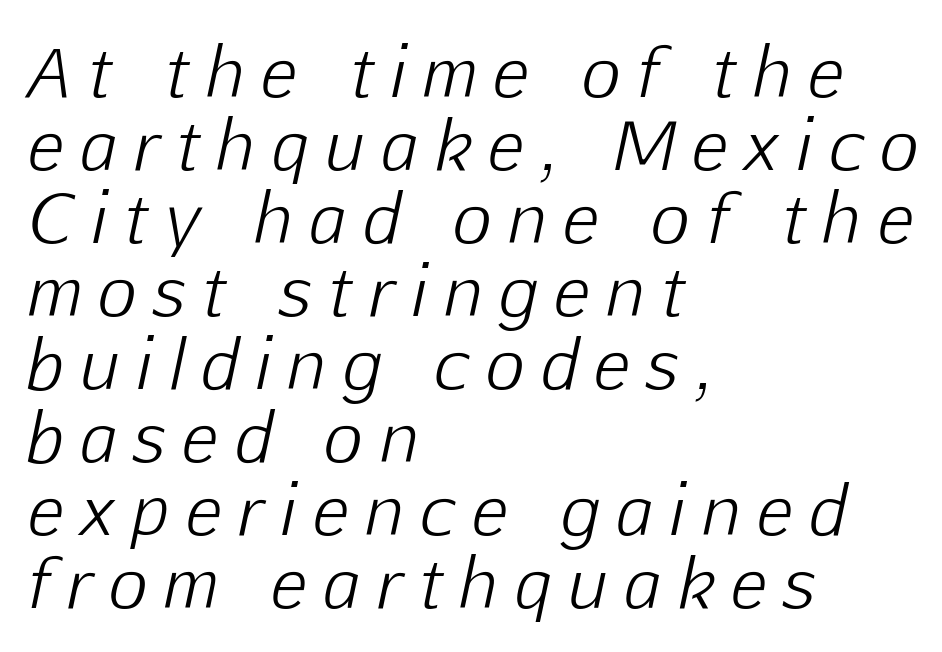
{"italic": "yes", "lean": "right", "slant_degrees": 12, "bold": "no", "weight": "light", "width": "normal", "stroke_contrast": "low", "x_height": "medium", "monospaced": "no", "underline": "no", "align": "left", "line_spacing": "tight", "line_spacing_ratio": 1.09, "letter_spacing": "wide", "letter_spacing_em": 0.26, "glyph_px": 67}
